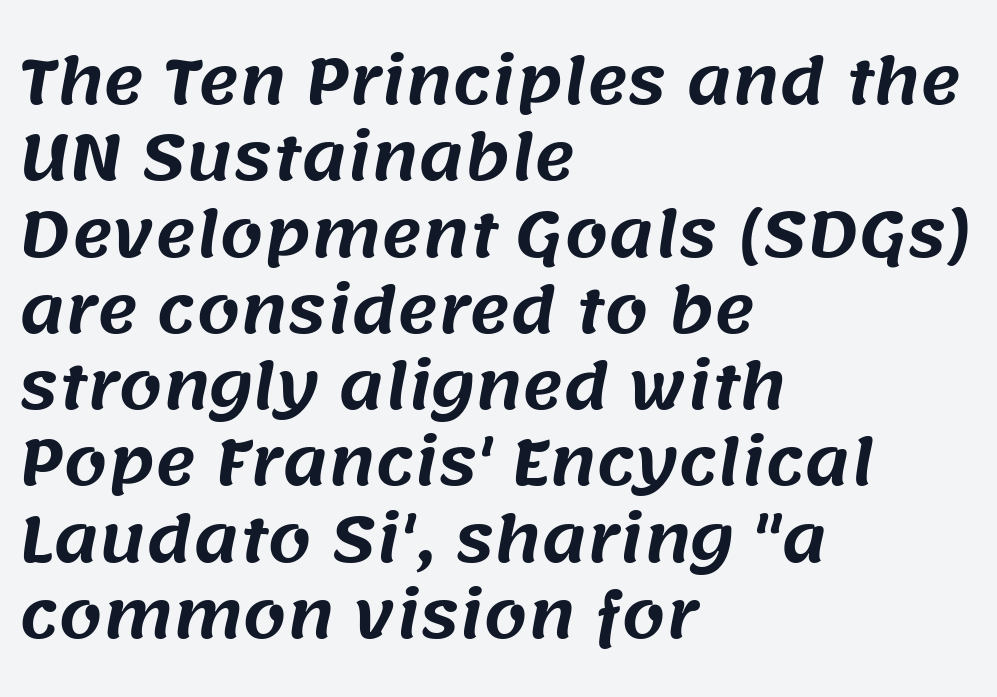
Q: Is the typeface a serif or a sans-serif typeface? A: Sans-serif.
Q: Is the text underlined? A: No.
Q: How is the paragraph aligned? A: Left-aligned.
Q: Is the spacing between letters normal or unusually wide? A: Normal.
Q: Width (condensed, normal, or wide)? A: Normal.
Q: Stroke contrast? A: Medium.
Q: x-height? A: Large.
Q: Monospaced? A: No.
